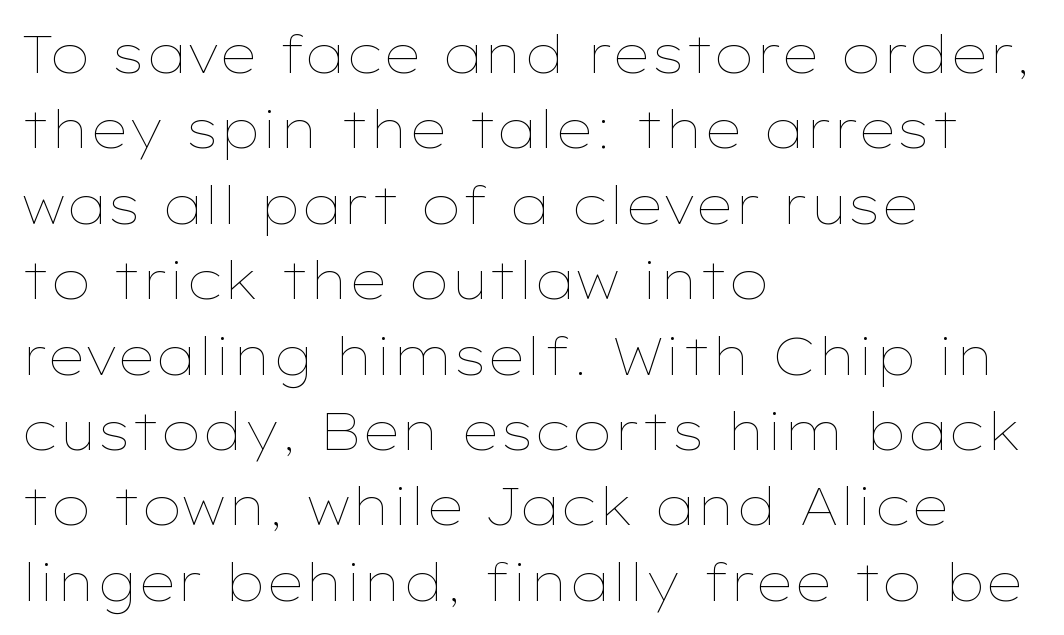
Q: Is the text bold? A: No.
Q: Is the text italic (slanted)? A: No, it is upright.
Q: Is the text underlined? A: No.
Q: How is the paragraph aligned? A: Left-aligned.
Q: Is the spacing between letters normal or unusually wide? A: Normal.
Q: Is the spacing between lines tight, normal or loose? A: Normal.
Q: Width (condensed, normal, or wide)? A: Wide.
Q: Stroke contrast? A: Low.
Q: x-height? A: Medium.
Q: Monospaced? A: No.
